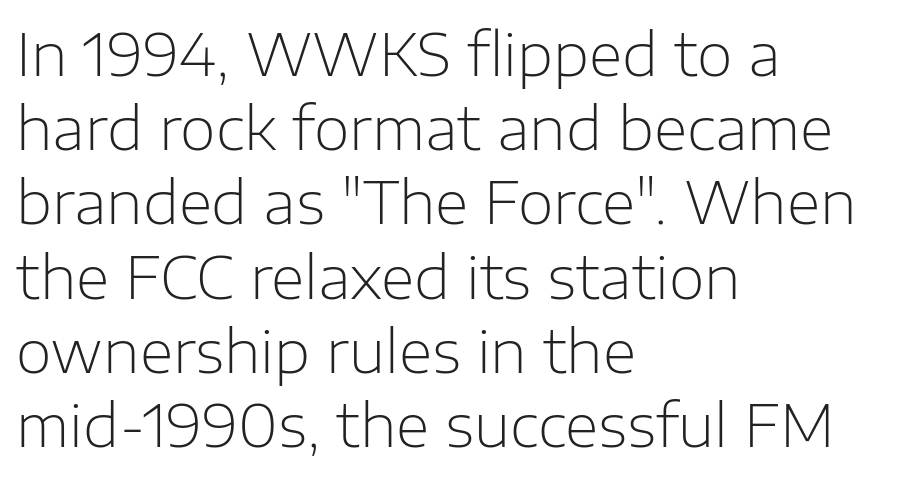
{"serif": "no", "italic": "no", "bold": "no", "weight": "light", "width": "normal", "stroke_contrast": "low", "x_height": "medium", "monospaced": "no", "underline": "no", "align": "left", "line_spacing": "normal", "line_spacing_ratio": 1.28, "letter_spacing": "normal", "letter_spacing_em": 0.0, "glyph_px": 58}
